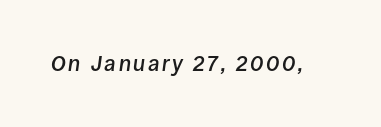
The image shows 21 px text type, italic (leaning right); set not underlined.
